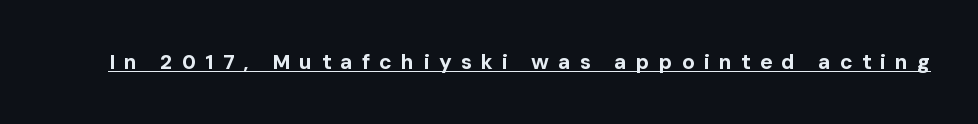
Q: Is the text bold? A: Yes.
Q: Is the text italic (slanted)? A: No, it is upright.
Q: Is the text underlined? A: Yes.
Q: Is the spacing between letters normal or unusually wide? A: Unusually wide.
